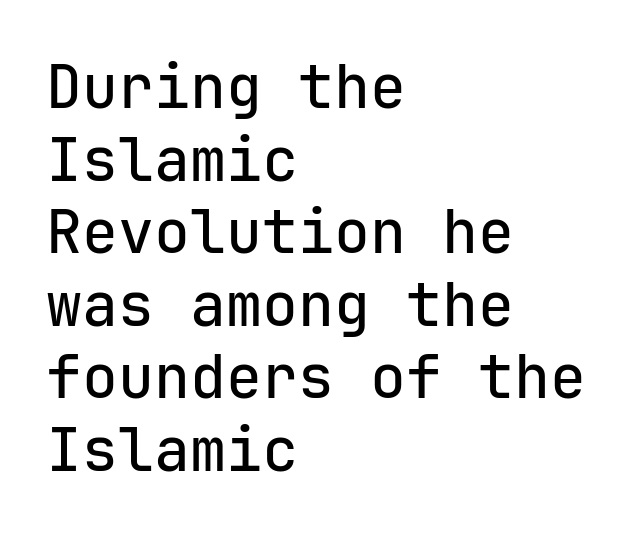
The image shows 60 px sans-serif type, upright, monospaced; set left-aligned, line spacing 1.21x, normal letter spacing, not underlined; low stroke contrast and a medium x-height.
